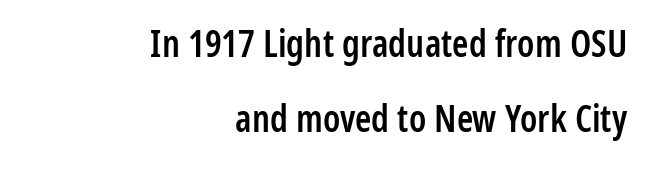
Q: Is the text bold? A: Semi-bold.
Q: Is the text italic (slanted)? A: No, it is upright.
Q: Is the typeface a serif or a sans-serif typeface? A: Sans-serif.
Q: Is the text underlined? A: No.
Q: How is the paragraph aligned? A: Right-aligned.
Q: Is the spacing between letters normal or unusually wide? A: Normal.
Q: Is the spacing between lines tight, normal or loose? A: Loose.
Q: Width (condensed, normal, or wide)? A: Condensed.
Q: Stroke contrast? A: Low.
Q: x-height? A: Medium.
Q: Monospaced? A: No.
